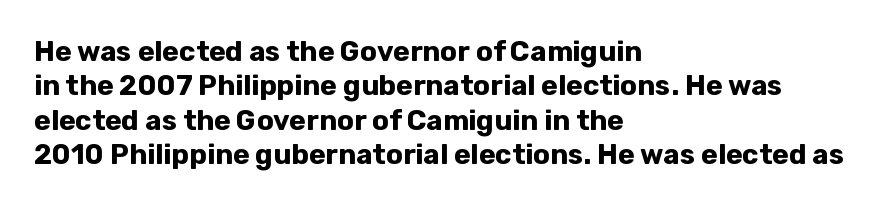
Q: Is the text bold? A: Yes.
Q: Is the text italic (slanted)? A: No, it is upright.
Q: Is the typeface a serif or a sans-serif typeface? A: Sans-serif.
Q: Is the text underlined? A: No.
Q: How is the paragraph aligned? A: Left-aligned.
Q: Is the spacing between letters normal or unusually wide? A: Normal.
Q: Width (condensed, normal, or wide)? A: Normal.
Q: Stroke contrast? A: Low.
Q: x-height? A: Medium.
Q: Monospaced? A: No.
